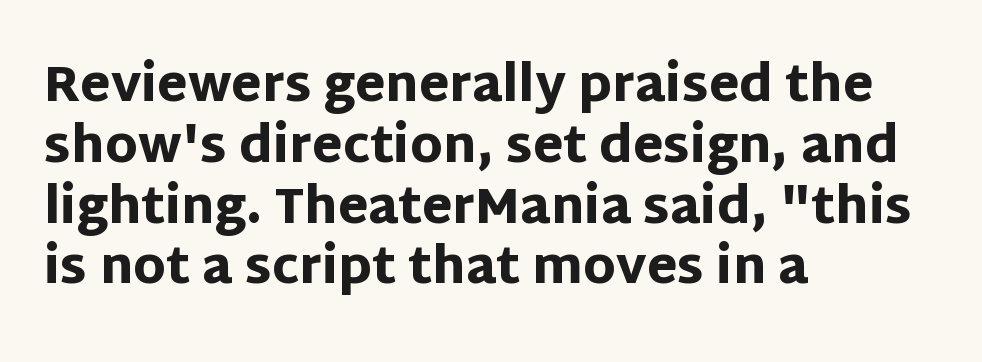
Q: Is the text bold? A: Yes.
Q: Is the text italic (slanted)? A: No, it is upright.
Q: Is the typeface a serif or a sans-serif typeface? A: Sans-serif.
Q: Is the text underlined? A: No.
Q: How is the paragraph aligned? A: Left-aligned.
Q: Is the spacing between letters normal or unusually wide? A: Normal.
Q: Width (condensed, normal, or wide)? A: Normal.
Q: Stroke contrast? A: Low.
Q: x-height? A: Large.
Q: Monospaced? A: No.
